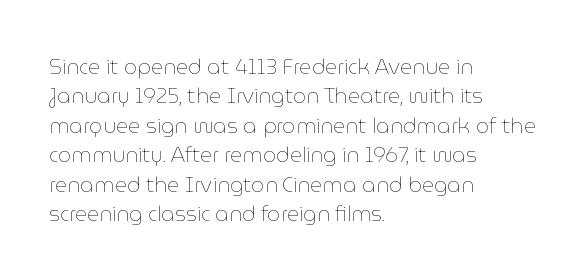
The image shows 21 px text type, upright; set left-aligned, normal line spacing (1.4x), normal letter spacing, not underlined.
